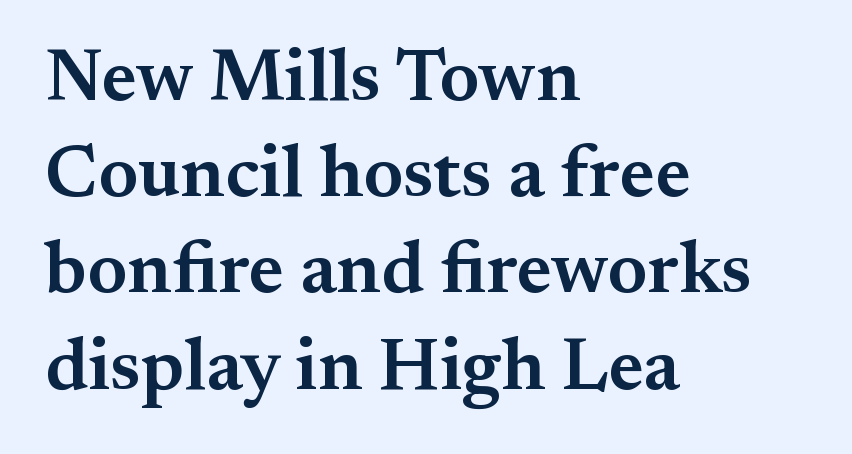
{"serif": "yes", "italic": "no", "bold": "semi", "weight": "semibold", "width": "normal", "stroke_contrast": "medium", "x_height": "small", "monospaced": "no", "underline": "no", "align": "left", "line_spacing": "normal", "line_spacing_ratio": 1.3, "letter_spacing": "normal", "letter_spacing_em": 0.0, "glyph_px": 74}
